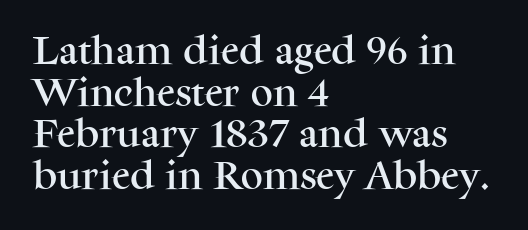
How would I describe the line gaps? Plain and ordinary. You can tell from the footed stems that serif type was used. Ordinary non-slanted type is in use. Is the letter spacing exaggerated? No — it looks like the ordinary default.
